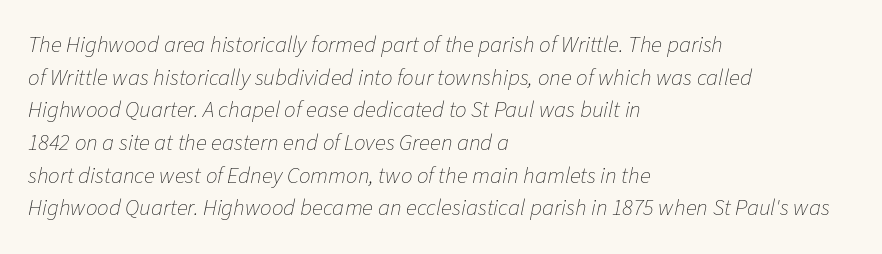
The image shows 23 px text type, italic (leaning right); set left-aligned, normal line spacing (1.42x), normal letter spacing, not underlined.
